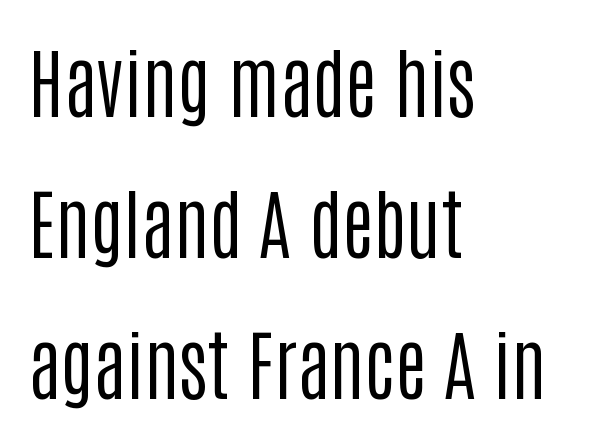
Horizontal alignment here is leftward, the default for most running prose. Descenders hang freely into open space. Compared with a typical body face, this is equally light or lighter still. The specimen reads as upright at a glance.
